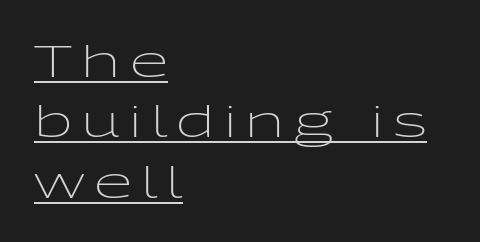
Do the characters align in a grid? No, the font is proportional. The typesetter has applied underlining to the passage shown. On a weight scale, this lands at 450 or below. Glyph-to-glyph distance is far greater than everyday printed text. The axis of the letterforms is exactly vertical. Successive baselines arrive at the customary interval.
